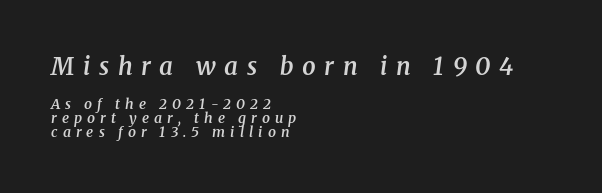
{"italic": "yes", "lean": "right", "slant_degrees": 8, "bold": "semi", "underline": "no", "align": "left", "line_spacing": "tight", "line_spacing_ratio": 1.02, "letter_spacing": "wide", "letter_spacing_em": 0.36, "larger_block": "first", "size_ratio": 1.71, "glyph_px": 24}
